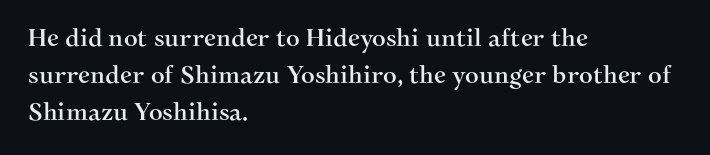
Q: Is the text italic (slanted)? A: No, it is upright.
Q: Is the text underlined? A: No.
Q: How is the paragraph aligned? A: Left-aligned.
Q: Is the spacing between letters normal or unusually wide? A: Normal.
Q: Is the spacing between lines tight, normal or loose? A: Normal.
